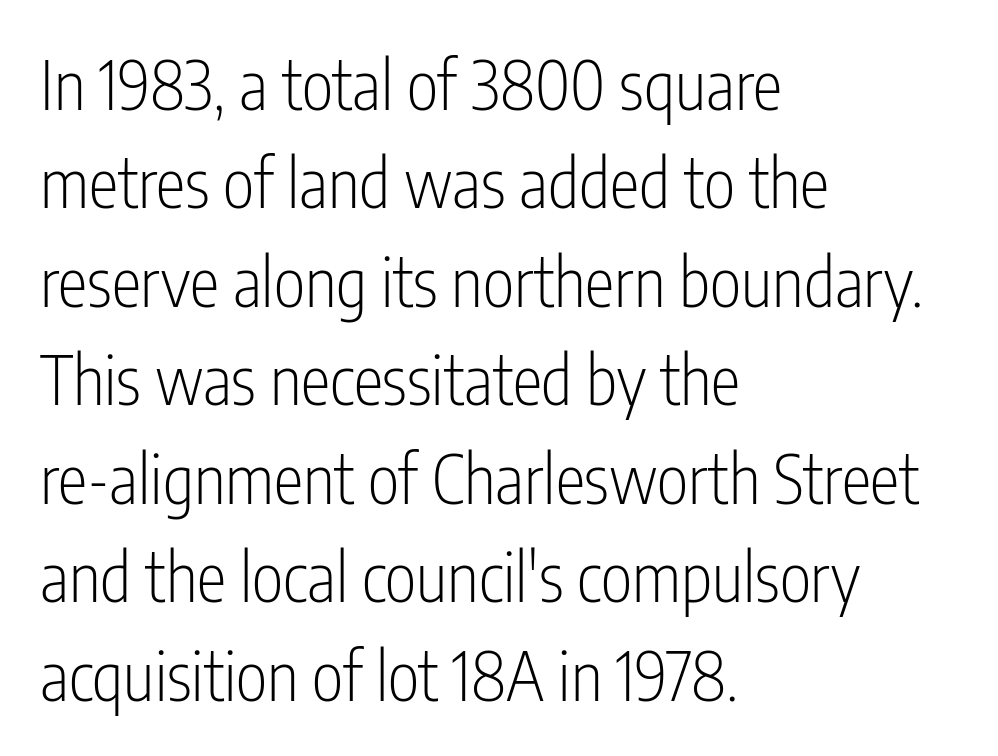
{"serif": "no", "italic": "no", "bold": "no", "weight": "light", "width": "condensed", "stroke_contrast": "low", "x_height": "medium", "monospaced": "no", "underline": "no", "align": "left", "line_spacing": "normal", "line_spacing_ratio": 1.47, "letter_spacing": "normal", "letter_spacing_em": 0.0, "glyph_px": 67}
